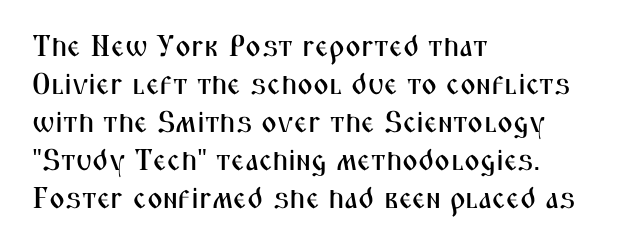
Each letter keeps its own natural width here, so spacing adapts to shape. A clean baseline with only descenders dipping below it. Caption: standard tracking, unaltered. This rendering employs a face without finishing strokes, i.e., a sans-serif. Regarding leading, the lines here are spaced in the standard way. This sample uses an upright cut, with every glyph sitting square on the baseline.
